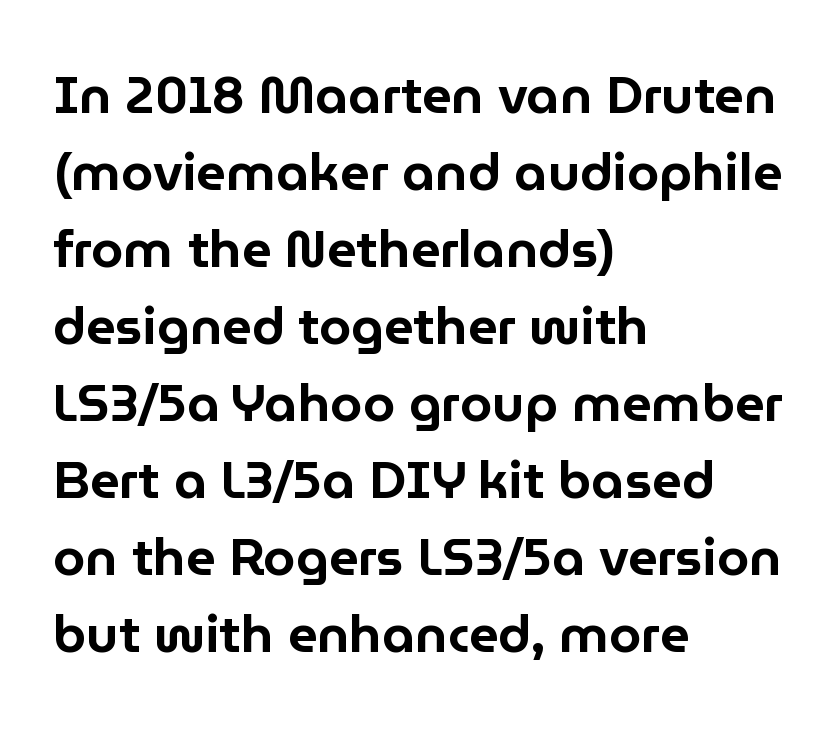
Q: Is the text italic (slanted)? A: No, it is upright.
Q: Is the typeface a serif or a sans-serif typeface? A: Sans-serif.
Q: Is the text underlined? A: No.
Q: How is the paragraph aligned? A: Left-aligned.
Q: Is the spacing between letters normal or unusually wide? A: Normal.
Q: Is the spacing between lines tight, normal or loose? A: Normal.
Q: Width (condensed, normal, or wide)? A: Normal.
Q: Stroke contrast? A: Low.
Q: x-height? A: Medium.
Q: Monospaced? A: No.
